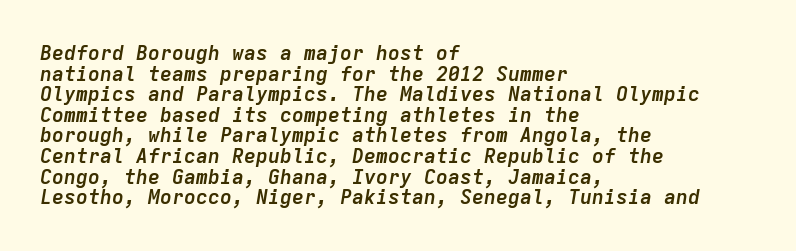
The image shows 20 px bold type, italic (leaning right); set left-aligned, tight line spacing (1.03x), normal letter spacing, not underlined.
